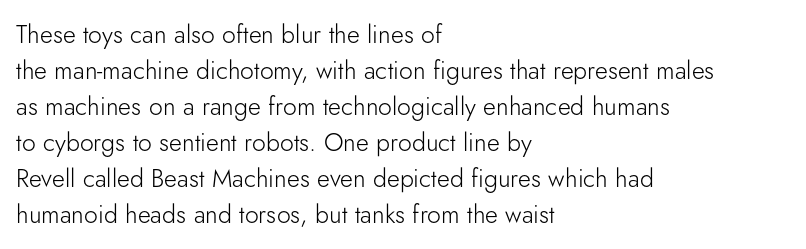
{"italic": "no", "bold": "no", "underline": "no", "align": "left", "line_spacing": "normal", "line_spacing_ratio": 1.44, "letter_spacing": "normal", "letter_spacing_em": 0.0, "glyph_px": 25}
